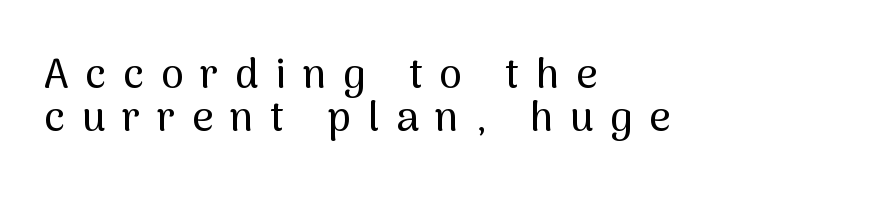
Casual observation: everything's shoved over to the left. Anything drawn beneath the words? Only blank space. Here the designer chose a conventional face with non-uniform glyph widths. Is the letter spacing exaggerated? Yes — the characters are pushed far apart. You can tell from the bare stems that sans-serif type was used. A typesetter would call this leading minimal, almost set solid.
